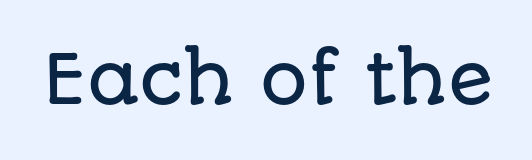
{"serif": "no", "italic": "no", "width": "normal", "stroke_contrast": "low", "x_height": "large", "monospaced": "no", "underline": "no", "letter_spacing": "normal", "letter_spacing_em": 0.0, "glyph_px": 67}
